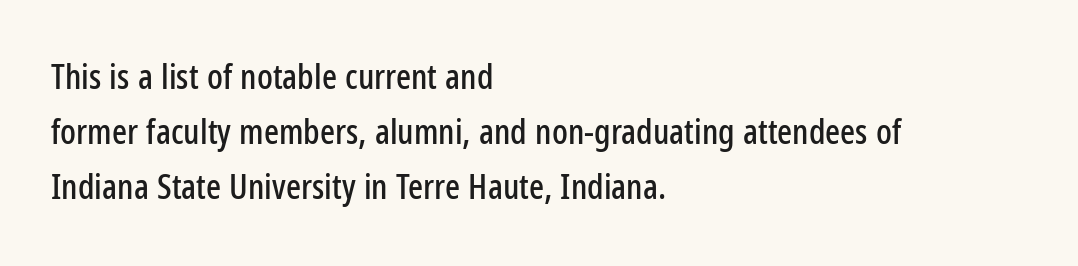
Q: Is the text italic (slanted)? A: No, it is upright.
Q: Is the typeface a serif or a sans-serif typeface? A: Sans-serif.
Q: Is the text underlined? A: No.
Q: How is the paragraph aligned? A: Left-aligned.
Q: Is the spacing between letters normal or unusually wide? A: Normal.
Q: Is the spacing between lines tight, normal or loose? A: Normal.
Q: Width (condensed, normal, or wide)? A: Condensed.
Q: Stroke contrast? A: Low.
Q: x-height? A: Medium.
Q: Monospaced? A: No.
